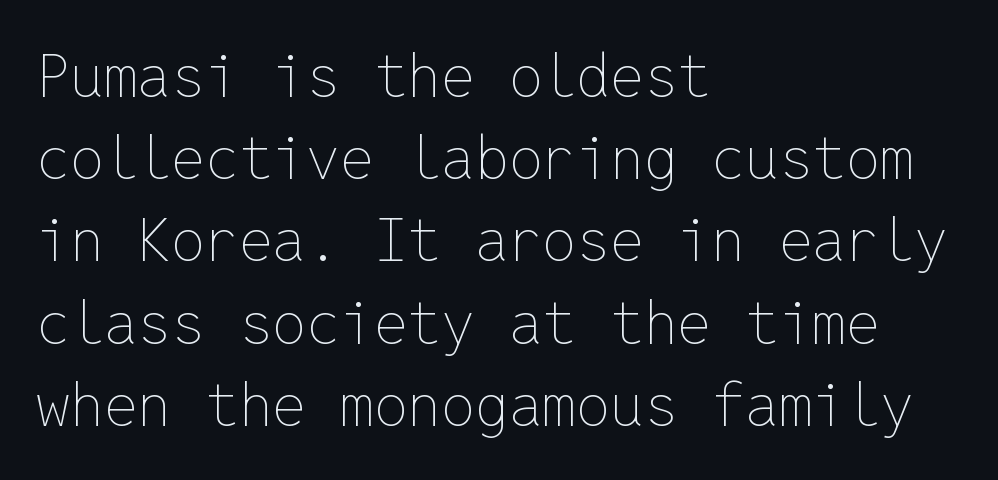
Q: Is the text bold? A: No.
Q: Is the text italic (slanted)? A: No, it is upright.
Q: Is the text underlined? A: No.
Q: How is the paragraph aligned? A: Left-aligned.
Q: Is the spacing between letters normal or unusually wide? A: Normal.
Q: Is the spacing between lines tight, normal or loose? A: Normal.
Q: Width (condensed, normal, or wide)? A: Normal.
Q: Stroke contrast? A: Low.
Q: x-height? A: Medium.
Q: Monospaced? A: Yes.
